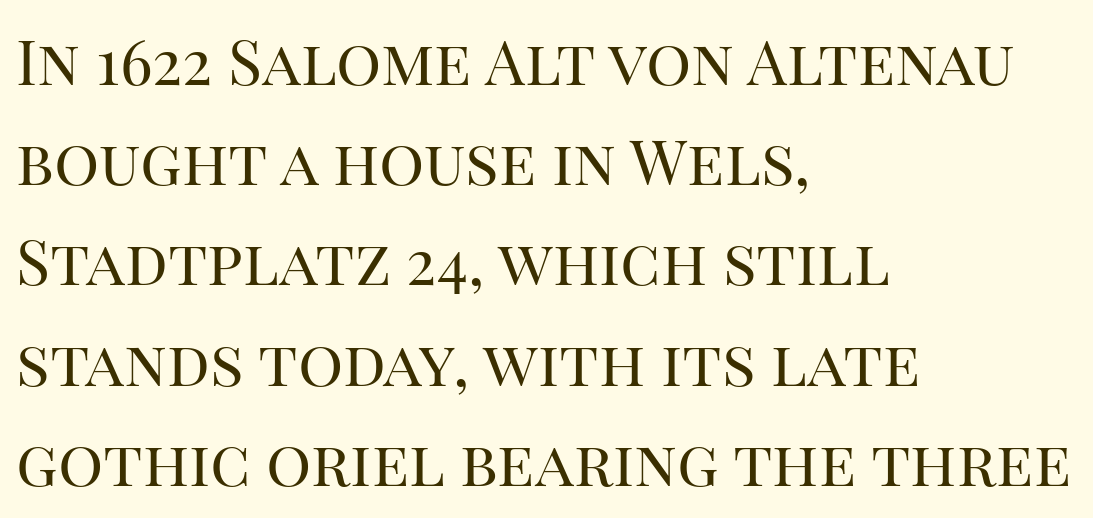
Q: Is the text bold? A: No.
Q: Is the text italic (slanted)? A: No, it is upright.
Q: Is the typeface a serif or a sans-serif typeface? A: Serif.
Q: Is the text underlined? A: No.
Q: How is the paragraph aligned? A: Left-aligned.
Q: Is the spacing between letters normal or unusually wide? A: Normal.
Q: Is the spacing between lines tight, normal or loose? A: Normal.
Q: Width (condensed, normal, or wide)? A: Normal.
Q: Stroke contrast? A: High.
Q: x-height? A: Large.
Q: Monospaced? A: No.
